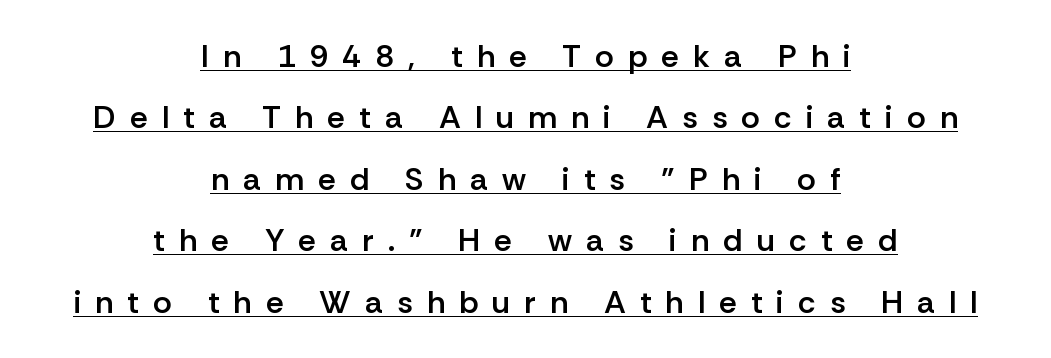
A typesetter would label this face a sans. The glyphs are accompanied by a horizontal stroke just below them. The letters are semibold — heavier than regular but short of a full bold. Typeset on center — no edge is straight. A typesetter would call this leading open, well beyond the default.
